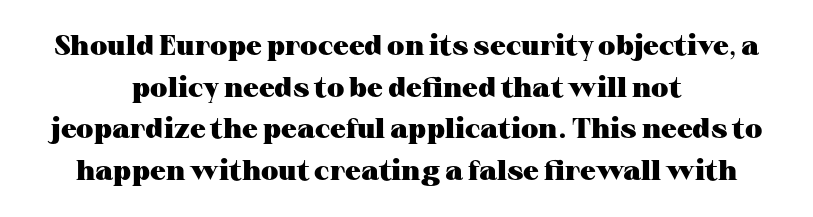
The image shows 28 px heavy, wide serif type, upright; set centered, normal line spacing (1.49x), normal letter spacing, not underlined; medium stroke contrast and a medium x-height.
